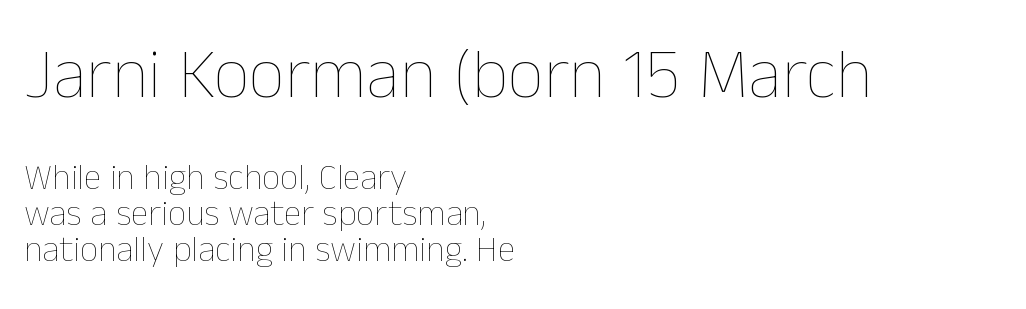
The image shows 71 px thin type, upright; set left-aligned, tight line spacing (1.0x), normal letter spacing, not underlined; the first (top) block is 1.97x larger; low stroke contrast and a medium x-height.
